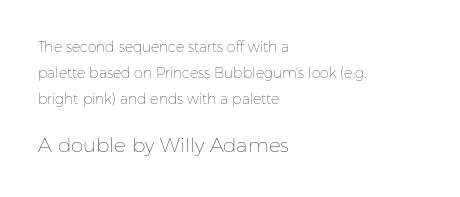
Q: Is the text bold? A: No.
Q: Is the text italic (slanted)? A: No, it is upright.
Q: Is the text underlined? A: No.
Q: How is the paragraph aligned? A: Left-aligned.
Q: Is the spacing between letters normal or unusually wide? A: Normal.
Q: Which block of text is set in a larger size, the first (top) or the second (bottom)? A: The second (bottom) one.
